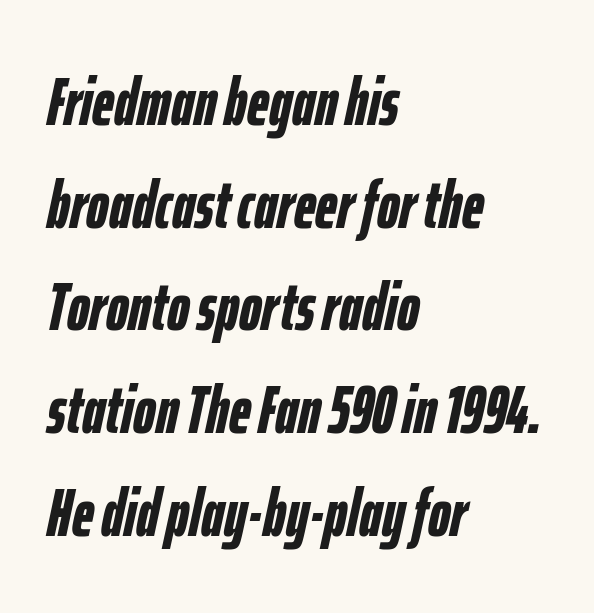
These lines stack with their left ends in a neat column. The passage shown has conventional tracking throughout. Line spacing here is normal. The font's italic variant was chosen for this text. Character widths vary here, with narrow letters taking less room than wide ones. Chunky letters — that's bold for sure.
